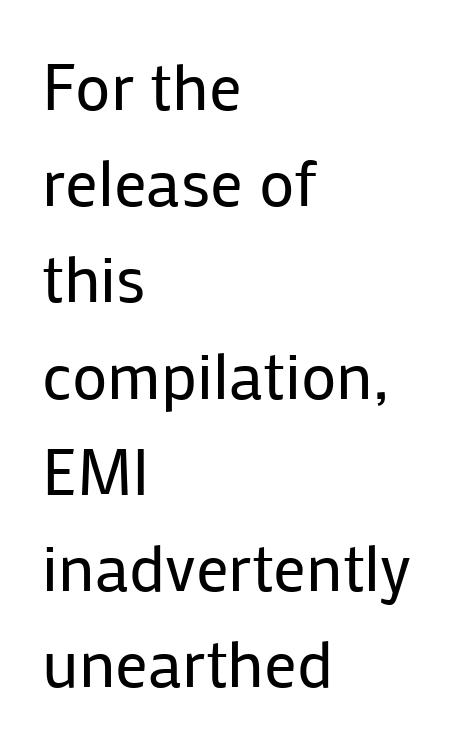
These lines sit exactly where default settings would place them. Anything drawn beneath the words? Only blank space. When letters stand straight like this, we call the style roman or upright. The rendering uses natural spacing where letterforms have individual widths. Stroke mass is kept to a normal reading level or below. Is this a sans? Yes — the strokes have no serifs.
